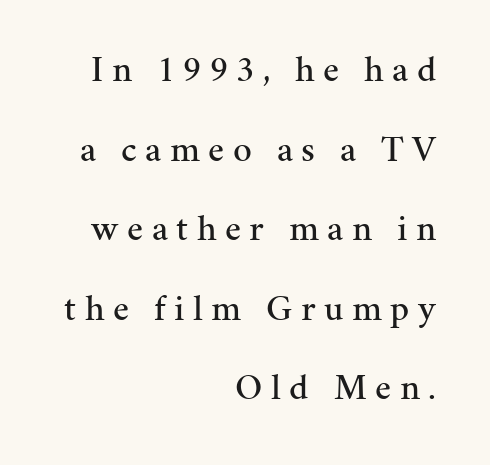
{"serif": "yes", "italic": "no", "width": "normal", "stroke_contrast": "medium", "x_height": "medium", "monospaced": "no", "underline": "no", "align": "right", "line_spacing": "loose", "line_spacing_ratio": 2.15, "letter_spacing": "wide", "letter_spacing_em": 0.23, "glyph_px": 37}
